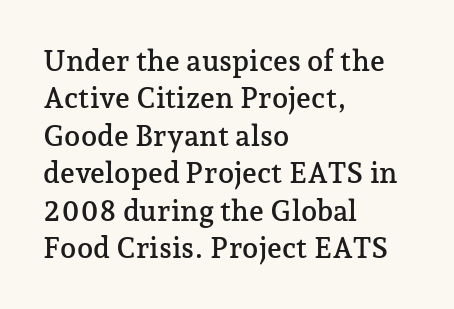
This is serif lettering, the kind often seen in printed books. Standard letterfit; no display-style spreading of the glyphs. Character widths vary here, with narrow letters taking less room than wide ones. Left-aligned paragraph, ragged on the right. The designer left line spacing at the default.
